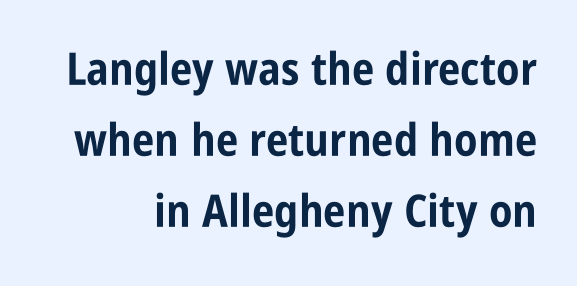
Every letter is thick-stroked: bold, no question. Each letter keeps its own natural width here, so spacing adapts to shape. These lines sit exactly where default settings would place them. Is this a sans? Yes — the strokes have no serifs. A typesetter would mark this as roman, not italic. Inter-character spacing is left at the font's built-in metrics.
